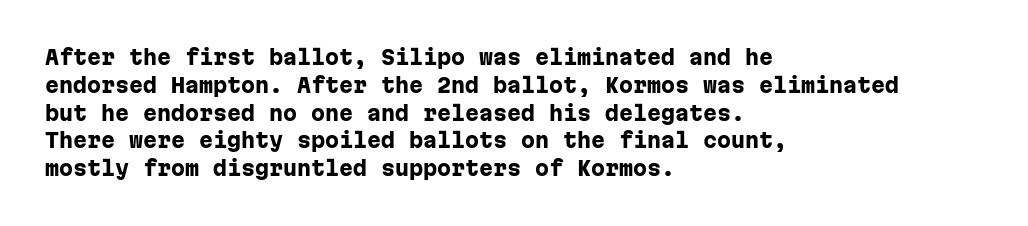
Q: Is the text bold? A: Yes.
Q: Is the text italic (slanted)? A: No, it is upright.
Q: Is the text underlined? A: No.
Q: How is the paragraph aligned? A: Left-aligned.
Q: Is the spacing between letters normal or unusually wide? A: Normal.
Q: Is the spacing between lines tight, normal or loose? A: Normal.
